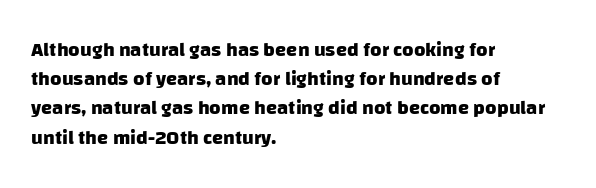
{"bold": "yes", "underline": "no", "align": "left", "line_spacing": "normal", "line_spacing_ratio": 1.46, "letter_spacing": "normal", "letter_spacing_em": 0.0, "glyph_px": 20}
